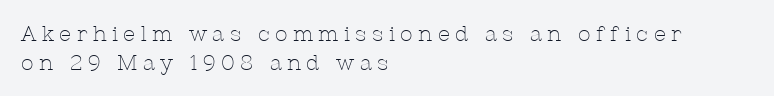
{"italic": "no", "bold": "no", "underline": "no", "align": "left", "line_spacing": "normal", "line_spacing_ratio": 1.38, "letter_spacing": "wide", "letter_spacing_em": 0.26, "glyph_px": 21}
